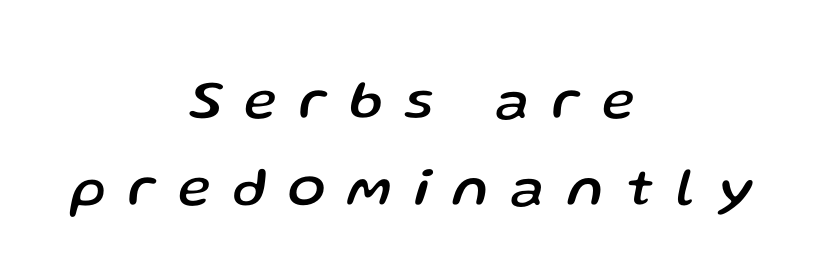
The image shows 55 px text type, italic (leaning right); set centered, normal line spacing (1.59x), unusually wide letter spacing (+0.42 em), not underlined; low stroke contrast and a medium x-height.
